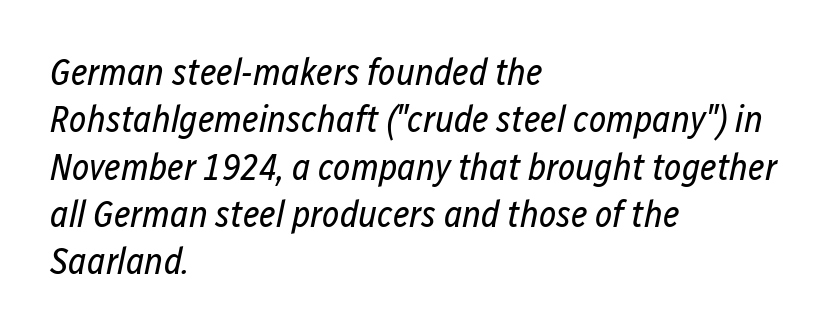
The image shows 37 px regular-weight, condensed type, italic (leaning right); set left-aligned, normal line spacing (1.28x), normal letter spacing, not underlined; low stroke contrast and a medium x-height.
